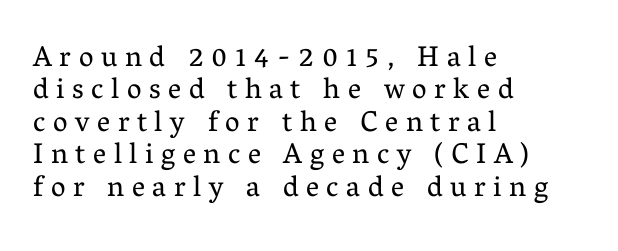
The image shows 29 px regular-weight serif type, upright; set left-aligned, tight line spacing (1.12x), unusually wide letter spacing (+0.26 em), not underlined; medium stroke contrast and a medium x-height.
